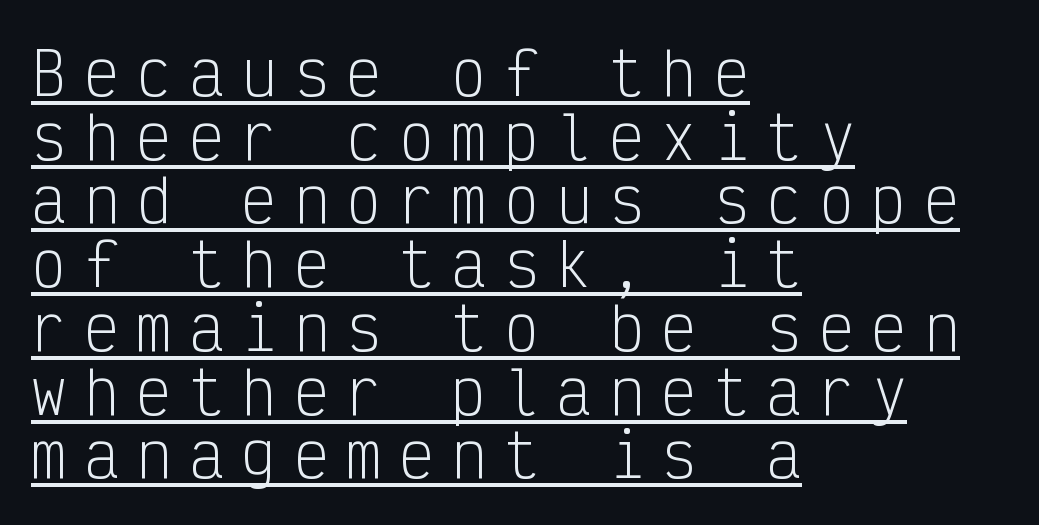
The image shows 59 px light, condensed sans-serif type, upright, monospaced; set left-aligned, tight line spacing (1.08x), unusually wide letter spacing (+0.29 em), underlined; low stroke contrast and a medium x-height.
